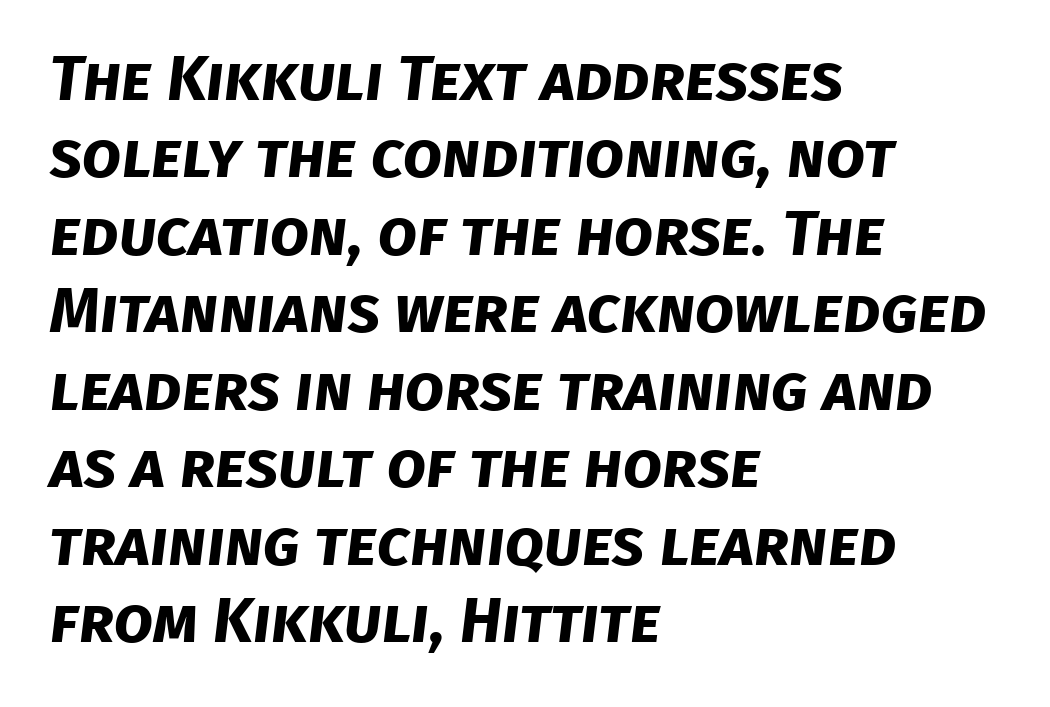
Q: Is the text bold? A: Yes.
Q: Is the typeface a serif or a sans-serif typeface? A: Sans-serif.
Q: Is the text underlined? A: No.
Q: How is the paragraph aligned? A: Left-aligned.
Q: Is the spacing between letters normal or unusually wide? A: Normal.
Q: Width (condensed, normal, or wide)? A: Normal.
Q: Stroke contrast? A: Low.
Q: x-height? A: Large.
Q: Monospaced? A: No.
